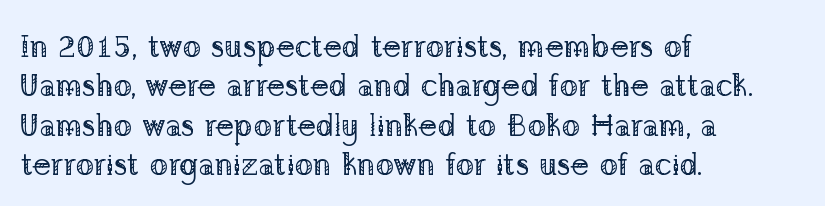
{"serif": "yes", "italic": "no", "bold": "no", "weight": "regular", "width": "normal", "stroke_contrast": "low", "x_height": "medium", "monospaced": "no", "underline": "no", "align": "left", "line_spacing": "normal", "line_spacing_ratio": 1.27, "letter_spacing": "normal", "letter_spacing_em": 0.0, "glyph_px": 31}
